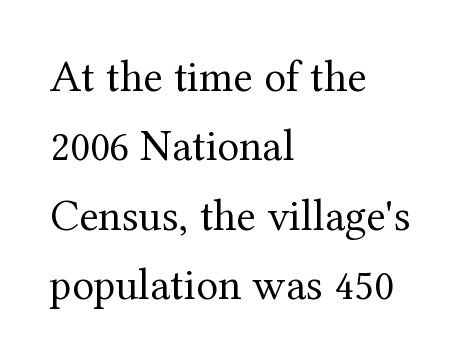
Q: Is the text bold? A: No.
Q: Is the text italic (slanted)? A: No, it is upright.
Q: Is the typeface a serif or a sans-serif typeface? A: Serif.
Q: Is the text underlined? A: No.
Q: How is the paragraph aligned? A: Left-aligned.
Q: Is the spacing between letters normal or unusually wide? A: Normal.
Q: Is the spacing between lines tight, normal or loose? A: Normal.
Q: Width (condensed, normal, or wide)? A: Normal.
Q: Stroke contrast? A: Medium.
Q: x-height? A: Medium.
Q: Monospaced? A: No.
